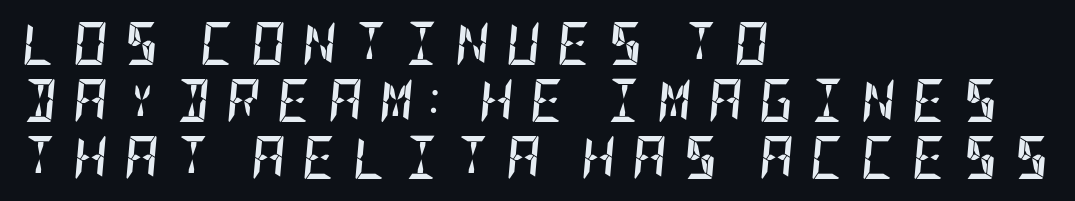
Q: Is the text bold? A: Yes.
Q: Is the text italic (slanted)? A: Yes, it leans right by about 5 degrees.
Q: Is the text underlined? A: No.
Q: How is the paragraph aligned? A: Left-aligned.
Q: Is the spacing between letters normal or unusually wide? A: Unusually wide.
Q: Is the spacing between lines tight, normal or loose? A: Normal.
Q: Width (condensed, normal, or wide)? A: Condensed.
Q: Stroke contrast? A: Low.
Q: x-height? A: Large.
